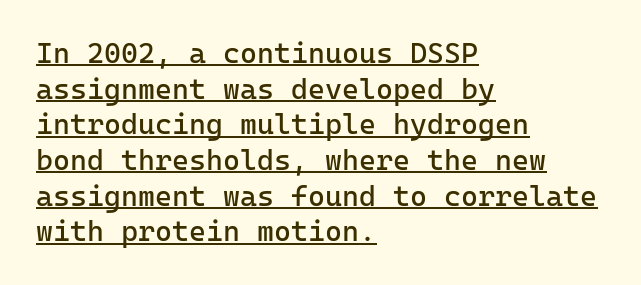
The typesetting does not lean heavy: it is not bold. Which margin do the lines hug? The left one — the right edge is uneven. Characters remain perfectly vertical along every line. Honestly, the underline is the first thing you notice here. Every character here occupies the same horizontal width, giving the sample a typewriter-like rhythm. The glyphs in this specimen are sans serif.
